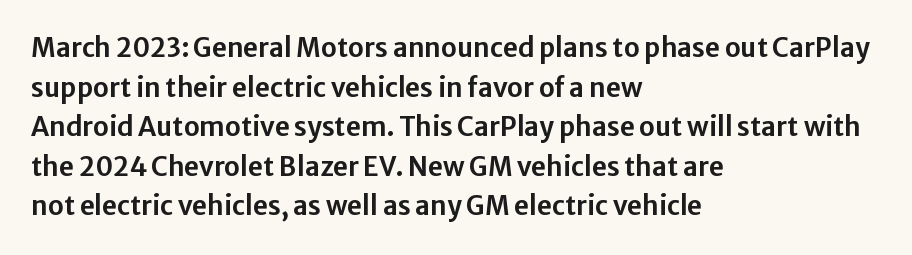
{"italic": "no", "underline": "no", "align": "left", "line_spacing": "normal", "line_spacing_ratio": 1.52, "letter_spacing": "normal", "letter_spacing_em": 0.0, "glyph_px": 26}
